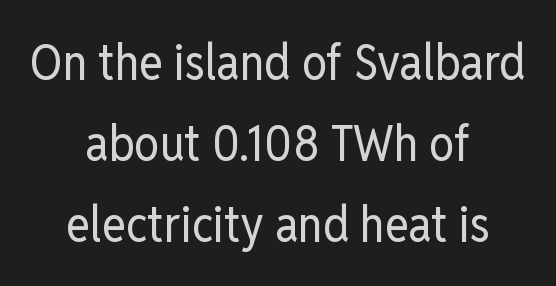
The image shows 50 px regular-weight, condensed sans-serif type, upright; set centered, normal line spacing (1.62x), normal letter spacing, not underlined; low stroke contrast and a medium x-height.
